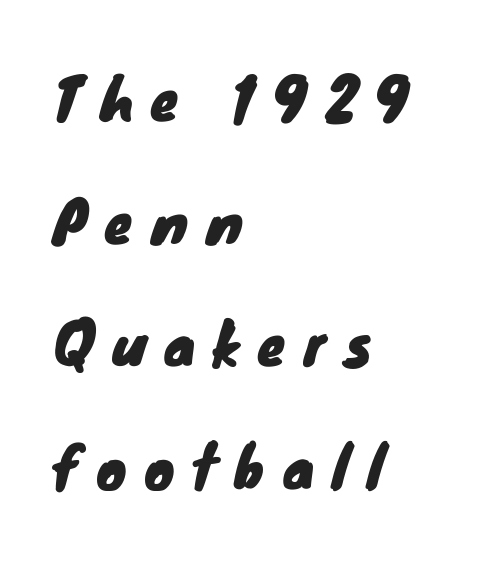
Looks like regular typesetting: each glyph gets only the width it needs. A great deal of white space separates one row of letters from the next. Does extra space separate the letters? Yes, quite a lot of it. The specimen omits any rule beneath the text block's lines. Line beginnings align vertically; line endings do not.
